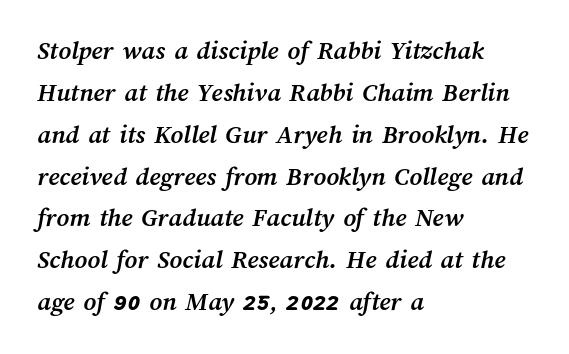
The image shows 27 px bold type; set left-aligned, normal line spacing (1.55x), normal letter spacing, not underlined.
